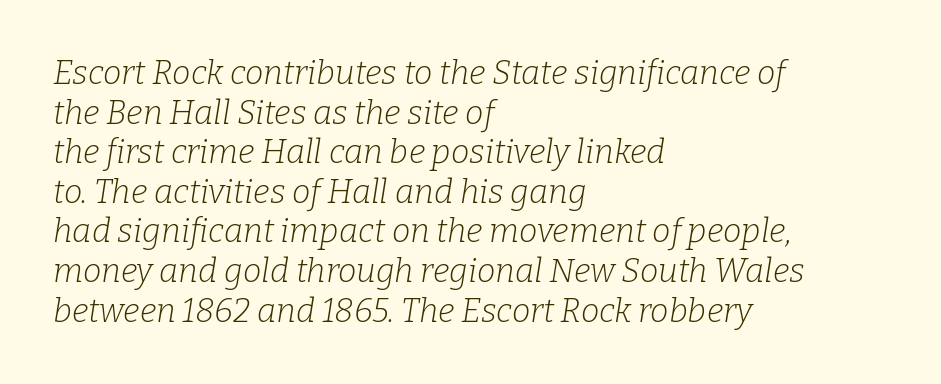
Q: Is the text bold? A: No.
Q: Is the text italic (slanted)? A: Yes, it leans right by about 9 degrees.
Q: Is the typeface a serif or a sans-serif typeface? A: Serif.
Q: Is the text underlined? A: No.
Q: How is the paragraph aligned? A: Left-aligned.
Q: Is the spacing between letters normal or unusually wide? A: Normal.
Q: Width (condensed, normal, or wide)? A: Normal.
Q: Stroke contrast? A: Low.
Q: x-height? A: Medium.
Q: Monospaced? A: No.
